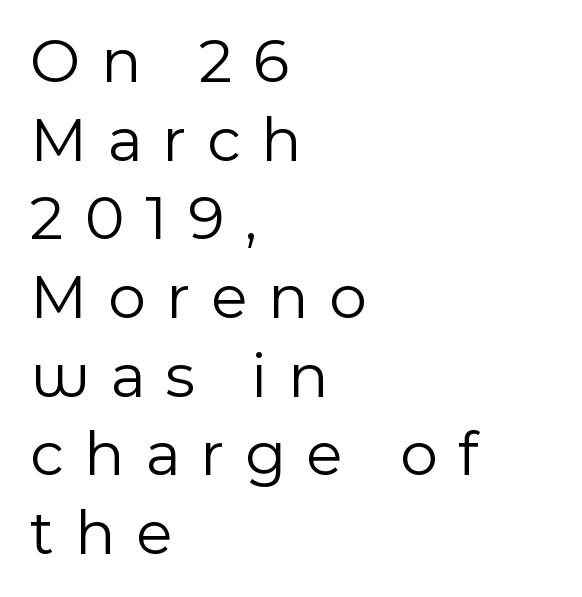
The typesetter chose a ragged-right arrangement here. Here the designer chose a conventional face with non-uniform glyph widths. Caption: face not bold, strokes unweighted. The string is rendered with underlining switched off. Rendered with straight, roman letterforms.
